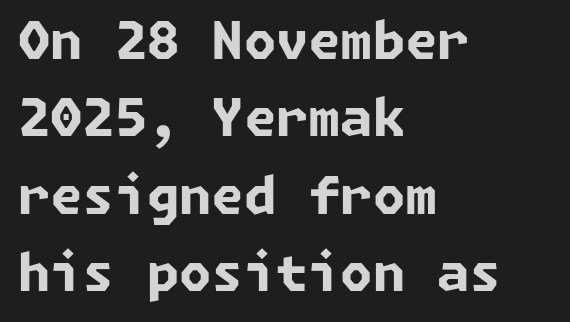
{"serif": "no", "bold": "yes", "weight": "bold", "width": "normal", "stroke_contrast": "low", "x_height": "medium", "underline": "no", "align": "left", "line_spacing": "normal", "line_spacing_ratio": 1.49, "letter_spacing": "normal", "letter_spacing_em": 0.0, "glyph_px": 52}
